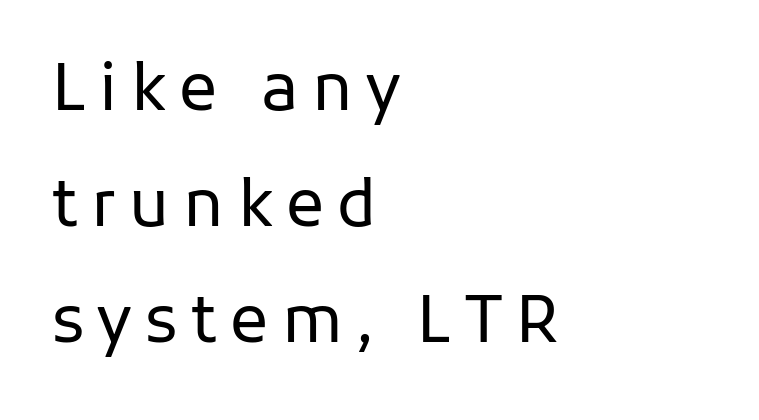
The image shows 64 px regular-weight sans-serif type, upright; set left-aligned, line spacing 1.81x, unusually wide letter spacing (+0.21 em), not underlined; low stroke contrast and a medium x-height.
